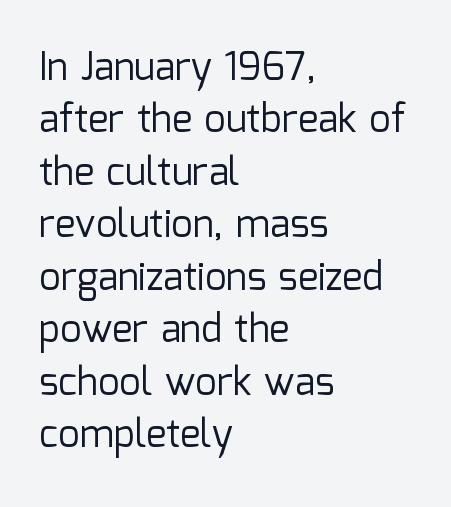
Q: Is the text bold? A: No.
Q: Is the text italic (slanted)? A: No, it is upright.
Q: Is the typeface a serif or a sans-serif typeface? A: Sans-serif.
Q: Is the text underlined? A: No.
Q: How is the paragraph aligned? A: Left-aligned.
Q: Is the spacing between letters normal or unusually wide? A: Normal.
Q: Is the spacing between lines tight, normal or loose? A: Normal.
Q: Width (condensed, normal, or wide)? A: Normal.
Q: Stroke contrast? A: Low.
Q: x-height? A: Medium.
Q: Monospaced? A: No.
